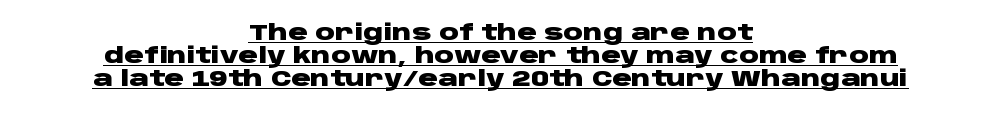
A baseline rule has been typeset under these characters. Characters follow at the spacing the type designer built in. Every character sits straight up, as roman type does. The typesetter chose a symmetrical, centered arrangement here.
